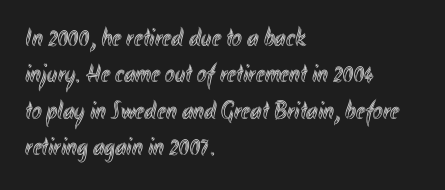
Each line starts at the same left margin while the right side varies. There is no visible air inserted between adjacent glyphs. Baseline-to-baseline distance is the conventional proportion of letter height.
